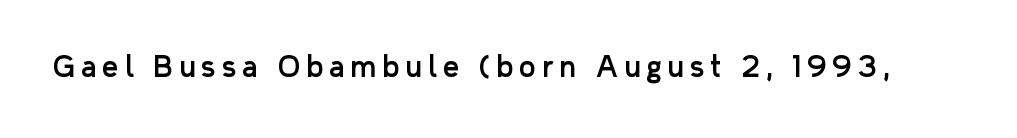
Q: Is the text italic (slanted)? A: No, it is upright.
Q: Is the typeface a serif or a sans-serif typeface? A: Sans-serif.
Q: Is the text underlined? A: No.
Q: Is the spacing between letters normal or unusually wide? A: Unusually wide.
Q: Width (condensed, normal, or wide)? A: Normal.
Q: Stroke contrast? A: Low.
Q: x-height? A: Medium.
Q: Monospaced? A: No.
